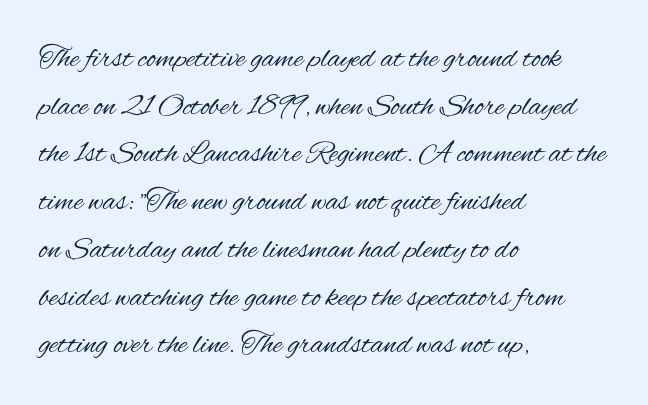
Q: Is the text bold? A: No.
Q: Is the text italic (slanted)? A: Yes.
Q: Is the typeface a serif or a sans-serif typeface? A: Sans-serif.
Q: Is the text underlined? A: No.
Q: How is the paragraph aligned? A: Left-aligned.
Q: Is the spacing between letters normal or unusually wide? A: Normal.
Q: Is the spacing between lines tight, normal or loose? A: Normal.
Q: Width (condensed, normal, or wide)? A: Condensed.
Q: Stroke contrast? A: Medium.
Q: x-height? A: Small.
Q: Monospaced? A: No.
